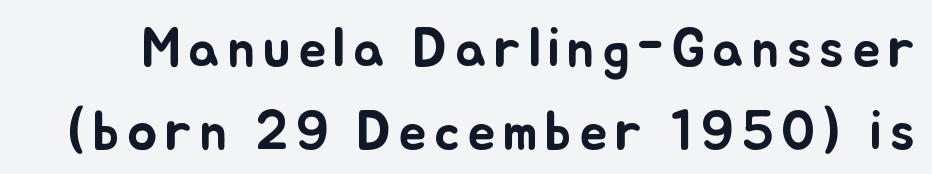
{"italic": "no", "width": "normal", "stroke_contrast": "low", "x_height": "small", "monospaced": "no", "underline": "no", "line_spacing": "normal", "line_spacing_ratio": 1.48, "glyph_px": 56}
